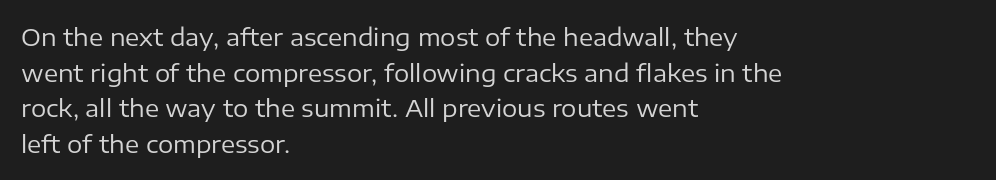
No italicization has been applied; the sample stays upright. Each line starts at the same left margin while the right side varies. Weight: regular or lighter. Compared with typical paragraphs, the rows here are spaced about the same. No extra tracking has been applied to these lines. Any mark beneath the type? The region is blank.
